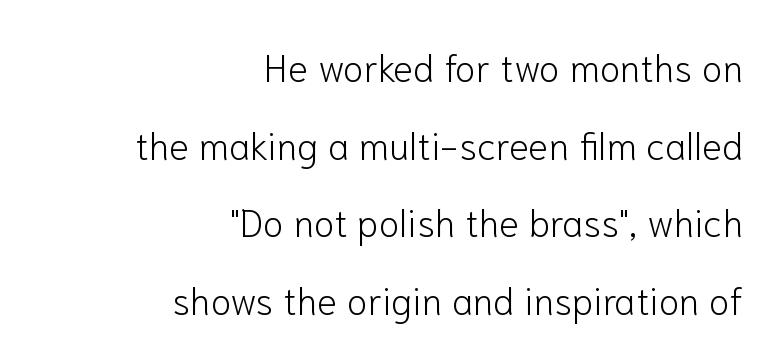
{"serif": "no", "italic": "no", "bold": "no", "weight": "light", "width": "normal", "stroke_contrast": "low", "x_height": "medium", "monospaced": "no", "underline": "no", "align": "right", "line_spacing": "loose", "line_spacing_ratio": 2.04, "letter_spacing": "normal", "letter_spacing_em": 0.0, "glyph_px": 38}
